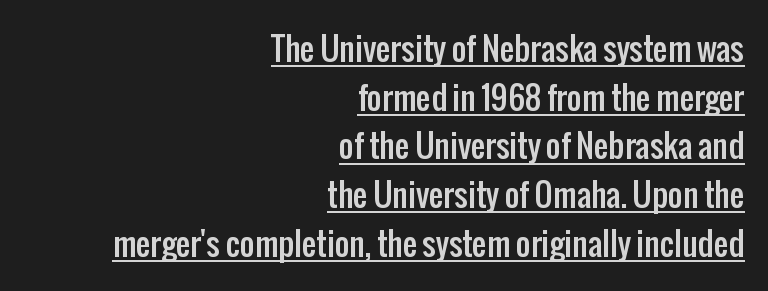
Q: Is the text italic (slanted)? A: No, it is upright.
Q: Is the typeface a serif or a sans-serif typeface? A: Sans-serif.
Q: Is the text underlined? A: Yes.
Q: How is the paragraph aligned? A: Right-aligned.
Q: Is the spacing between letters normal or unusually wide? A: Normal.
Q: Is the spacing between lines tight, normal or loose? A: Normal.
Q: Width (condensed, normal, or wide)? A: Condensed.
Q: Stroke contrast? A: Low.
Q: x-height? A: Medium.
Q: Monospaced? A: No.
